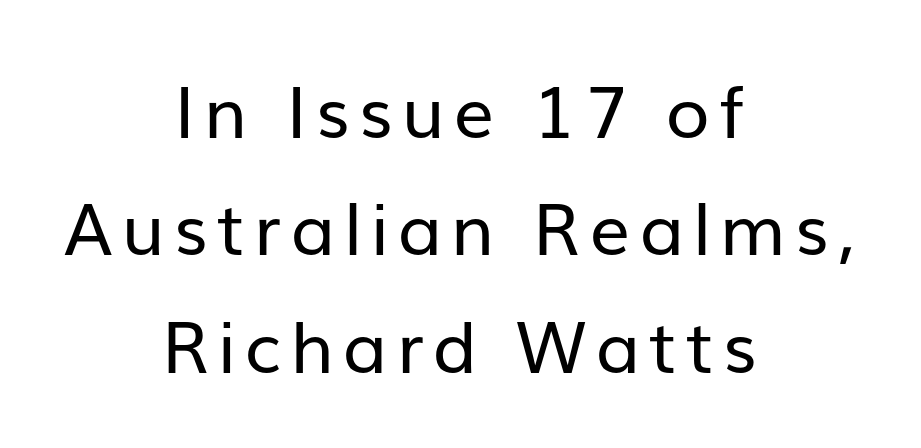
Q: Is the text bold? A: No.
Q: Is the text italic (slanted)? A: No, it is upright.
Q: Is the typeface a serif or a sans-serif typeface? A: Sans-serif.
Q: Is the text underlined? A: No.
Q: How is the paragraph aligned? A: Centered.
Q: Is the spacing between lines tight, normal or loose? A: Normal.
Q: Width (condensed, normal, or wide)? A: Normal.
Q: Stroke contrast? A: Low.
Q: x-height? A: Medium.
Q: Monospaced? A: No.
